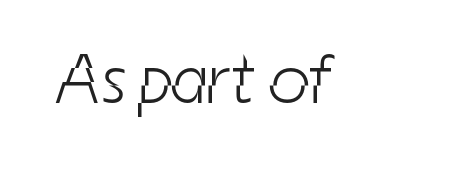
The image shows 70 px light, condensed sans-serif type; set normal letter spacing, not underlined; low stroke contrast and a medium x-height.
